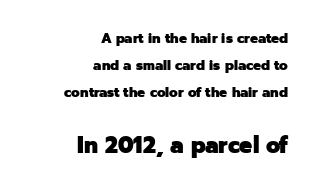
The image shows 23 px bold type, upright; set right-aligned, loose line spacing (1.94x), normal letter spacing, not underlined; the second (bottom) block is 1.64x larger.
